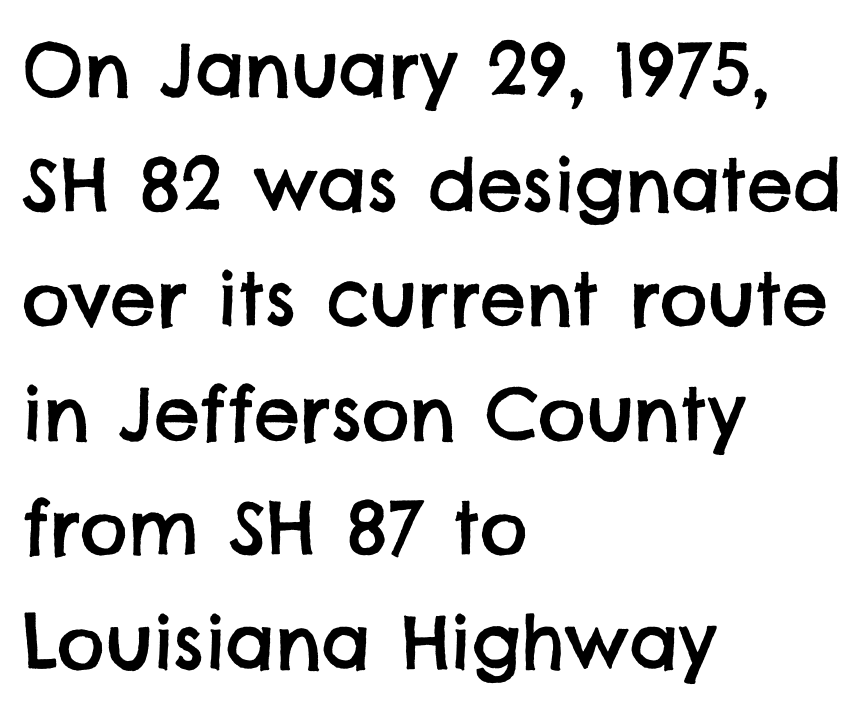
The image shows 73 px sans-serif type; set left-aligned, normal line spacing (1.57x), normal letter spacing, not underlined; low stroke contrast and a large x-height.
